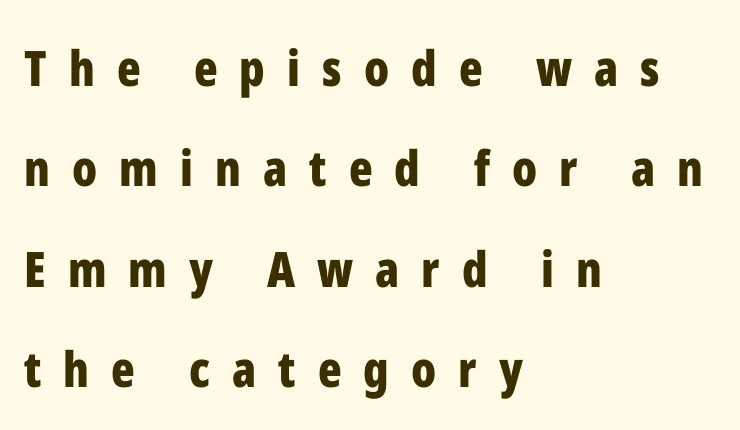
The image shows 49 px bold, condensed sans-serif type, upright; set left-aligned, loose line spacing (2.05x), unusually wide letter spacing (+0.45 em), not underlined; low stroke contrast and a medium x-height.
